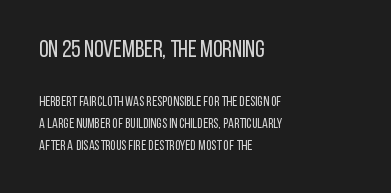
Q: Is the text bold? A: No.
Q: Is the text italic (slanted)? A: No, it is upright.
Q: Is the text underlined? A: No.
Q: How is the paragraph aligned? A: Left-aligned.
Q: Is the spacing between letters normal or unusually wide? A: Normal.
Q: Is the spacing between lines tight, normal or loose? A: Normal.
Q: Which block of text is set in a larger size, the first (top) or the second (bottom)? A: The first (top) one.
